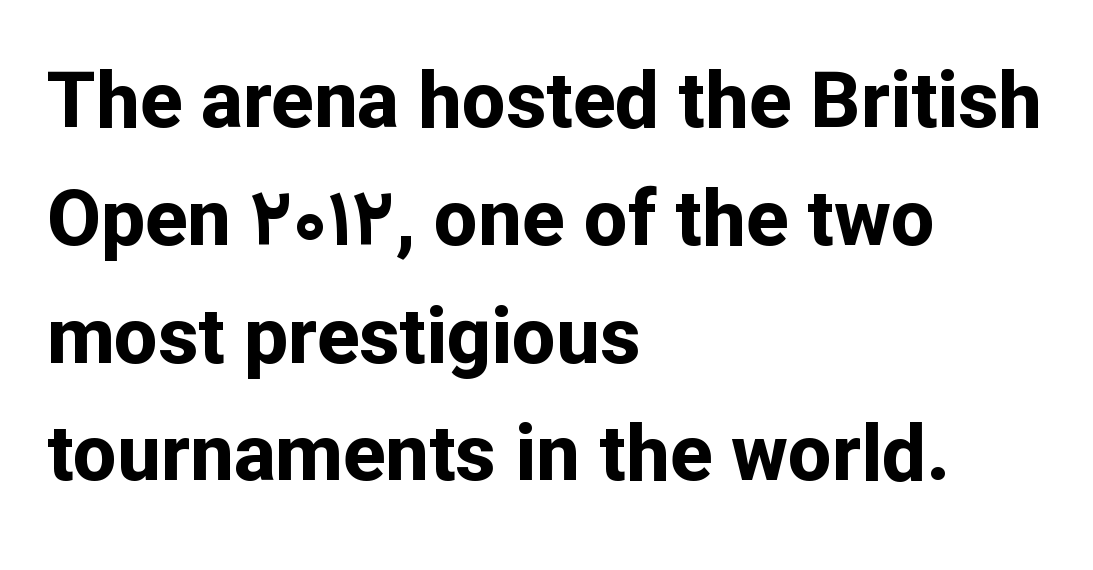
{"serif": "no", "italic": "no", "bold": "yes", "weight": "bold", "width": "normal", "stroke_contrast": "low", "x_height": "medium", "monospaced": "no", "underline": "no", "align": "left", "line_spacing": "normal", "line_spacing_ratio": 1.51, "letter_spacing": "normal", "letter_spacing_em": 0.0, "glyph_px": 78}
